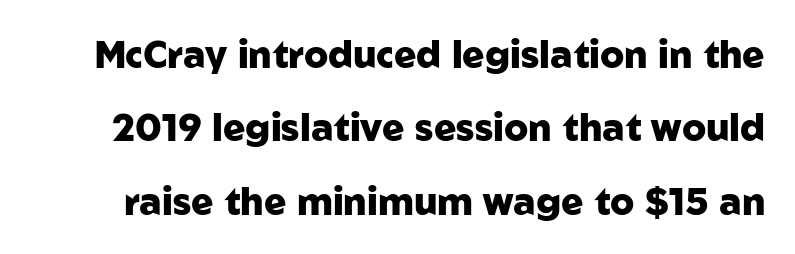
The letters are bold, with thick, heavy strokes. This sample uses an upright cut, with every glyph sitting square on the baseline. The face used here is proportionally spaced, like ordinary book or web type. This rendering leaves character spacing at its baseline value. In terms of letterform style, serifs are entirely absent. Letters rest on an invisible, unmarked baseline.
